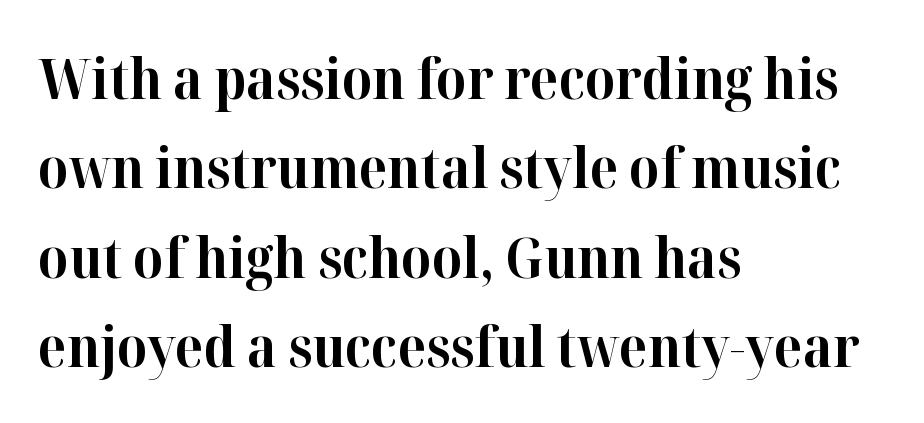
{"serif": "yes", "italic": "no", "bold": "yes", "weight": "bold", "width": "normal", "stroke_contrast": "high", "x_height": "medium", "monospaced": "no", "underline": "no", "align": "left", "line_spacing": "normal", "line_spacing_ratio": 1.57, "letter_spacing": "normal", "letter_spacing_em": 0.0, "glyph_px": 57}
